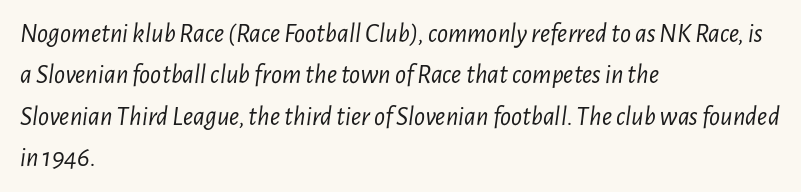
The image shows 27 px text type, italic (leaning right); set left-aligned, normal line spacing (1.53x), normal letter spacing, not underlined.
